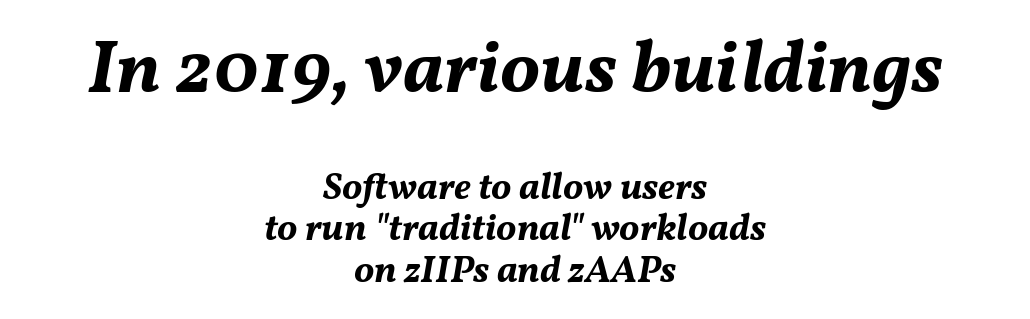
Q: Is the text bold? A: Yes.
Q: Is the text italic (slanted)? A: Yes, it leans right by about 11 degrees.
Q: Is the text underlined? A: No.
Q: How is the paragraph aligned? A: Centered.
Q: Is the spacing between letters normal or unusually wide? A: Normal.
Q: Is the spacing between lines tight, normal or loose? A: Tight.
Q: Which block of text is set in a larger size, the first (top) or the second (bottom)? A: The first (top) one.
Q: Width (condensed, normal, or wide)? A: Normal.
Q: Stroke contrast? A: Medium.
Q: x-height? A: Medium.
Q: Monospaced? A: No.
